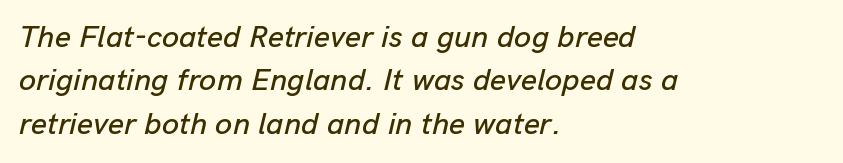
Q: Is the text italic (slanted)? A: Yes, it leans right by about 13 degrees.
Q: Is the text underlined? A: No.
Q: How is the paragraph aligned? A: Left-aligned.
Q: Is the spacing between letters normal or unusually wide? A: Normal.
Q: Is the spacing between lines tight, normal or loose? A: Normal.
Q: Width (condensed, normal, or wide)? A: Normal.
Q: Stroke contrast? A: Low.
Q: x-height? A: Medium.
Q: Monospaced? A: No.
